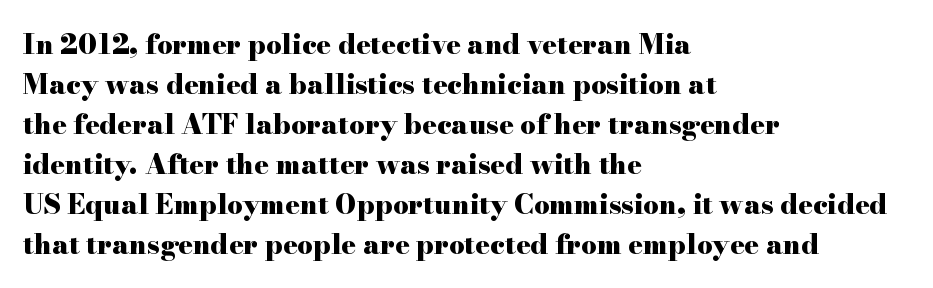
{"italic": "no", "bold": "yes", "underline": "no", "align": "left", "line_spacing": "normal", "line_spacing_ratio": 1.48, "letter_spacing": "normal", "letter_spacing_em": 0.0, "glyph_px": 27}
